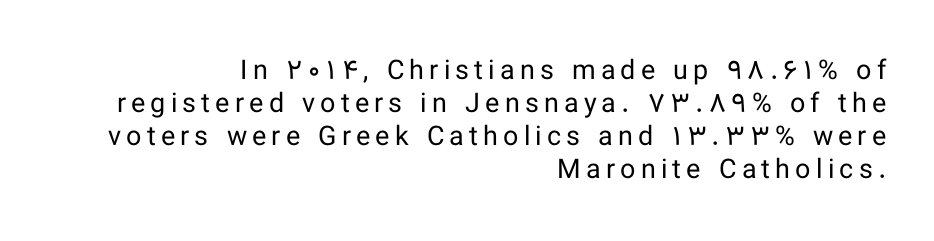
The image shows 27 px text type, upright; set right-aligned, line spacing 1.22x, not underlined.
